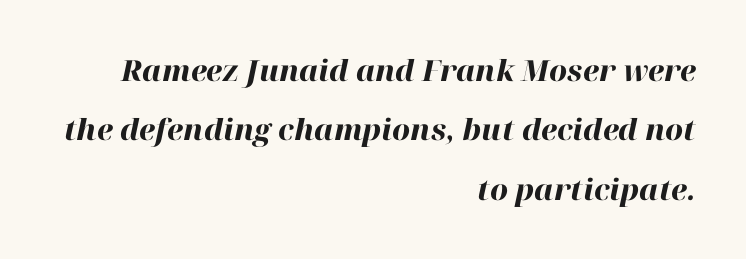
Q: Is the text bold? A: Yes.
Q: Is the text italic (slanted)? A: Yes, it leans right by about 12 degrees.
Q: Is the text underlined? A: No.
Q: How is the paragraph aligned? A: Right-aligned.
Q: Is the spacing between letters normal or unusually wide? A: Normal.
Q: Is the spacing between lines tight, normal or loose? A: Loose.
Q: Width (condensed, normal, or wide)? A: Normal.
Q: Stroke contrast? A: High.
Q: x-height? A: Medium.
Q: Monospaced? A: No.
